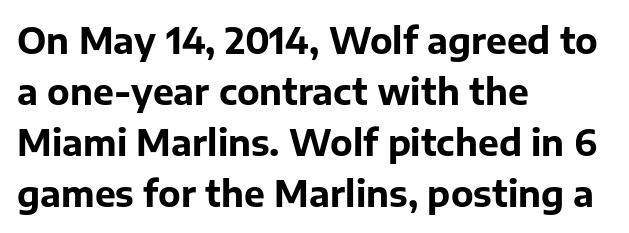
Q: Is the text bold? A: Yes.
Q: Is the text italic (slanted)? A: No, it is upright.
Q: Is the typeface a serif or a sans-serif typeface? A: Sans-serif.
Q: Is the text underlined? A: No.
Q: How is the paragraph aligned? A: Left-aligned.
Q: Is the spacing between letters normal or unusually wide? A: Normal.
Q: Is the spacing between lines tight, normal or loose? A: Normal.
Q: Width (condensed, normal, or wide)? A: Normal.
Q: Stroke contrast? A: Low.
Q: x-height? A: Medium.
Q: Monospaced? A: No.
